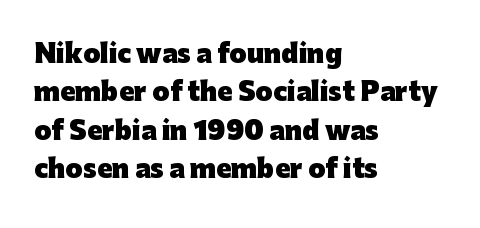
Here the glyphs are tracked normally, forming tight word shapes. Does the weight exceed regular? Yes, all the way to bold. The text block is weighted toward the left margin, trailing off unevenly rightward. Style check: upright. Notice how descenders clear the ascenders below comfortably — that's standard leading. Glance below the letters and you will spot only blank space.
